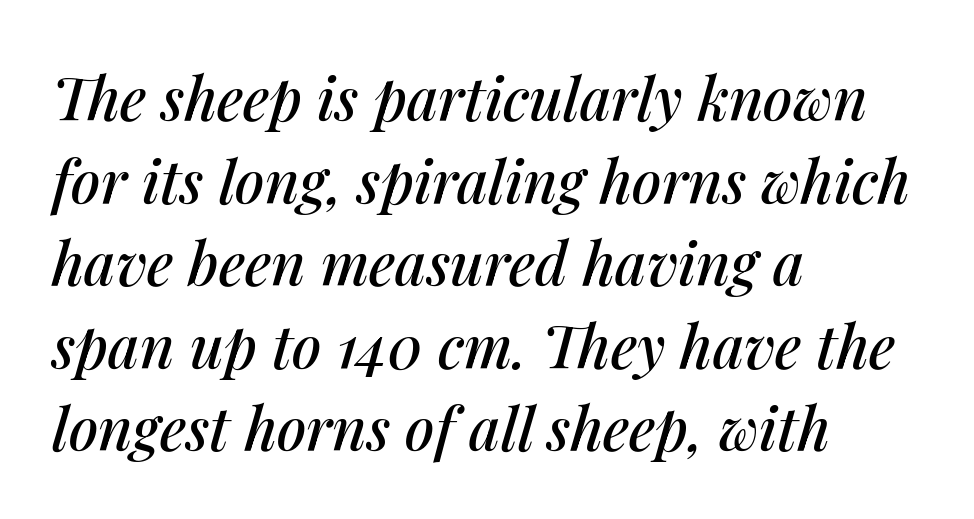
Does the lettering tilt? It does — this is italic. Does the leading feel generous? No, just average. Alignment: flush left. A bare baseline throughout the passage. The letters advance in unequal steps, a hallmark of proportional type.
